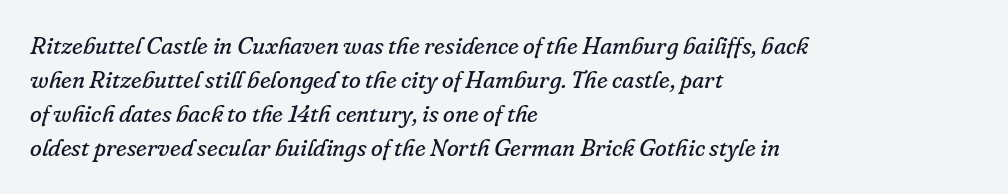
The image shows 24 px text type, italic (leaning right); set left-aligned, normal line spacing (1.42x), normal letter spacing, not underlined.
